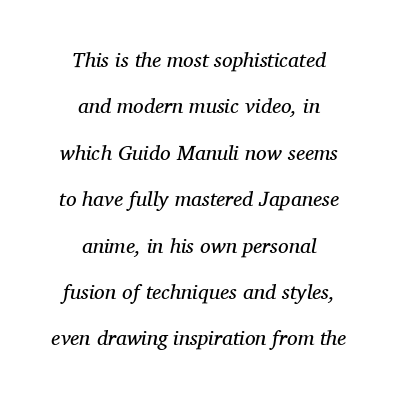
Q: Is the text bold? A: No.
Q: Is the text italic (slanted)? A: Yes, it leans right by about 11 degrees.
Q: Is the text underlined? A: No.
Q: How is the paragraph aligned? A: Centered.
Q: Is the spacing between letters normal or unusually wide? A: Normal.
Q: Is the spacing between lines tight, normal or loose? A: Loose.
